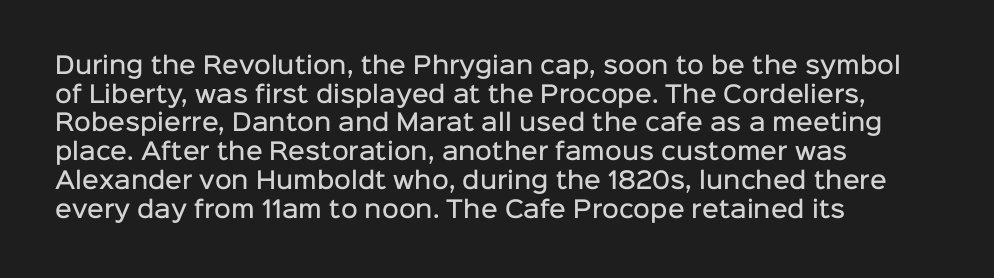
Q: Is the text bold? A: Semi-bold.
Q: Is the text italic (slanted)? A: No, it is upright.
Q: Is the text underlined? A: No.
Q: How is the paragraph aligned? A: Left-aligned.
Q: Is the spacing between letters normal or unusually wide? A: Normal.
Q: Is the spacing between lines tight, normal or loose? A: Normal.
